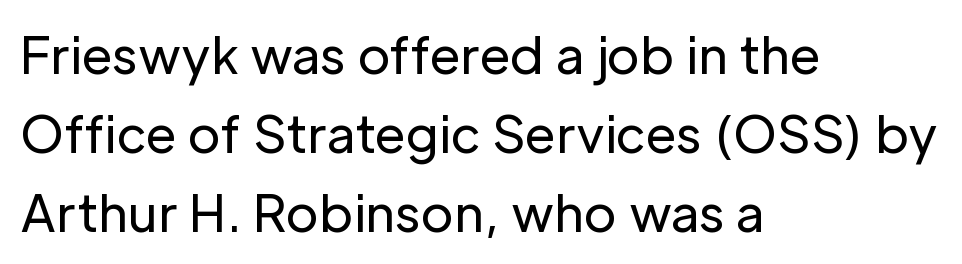
{"serif": "no", "italic": "no", "bold": "no", "weight": "regular", "width": "normal", "stroke_contrast": "low", "x_height": "medium", "monospaced": "no", "underline": "no", "align": "left", "line_spacing": "normal", "line_spacing_ratio": 1.58, "letter_spacing": "normal", "letter_spacing_em": 0.0, "glyph_px": 50}
